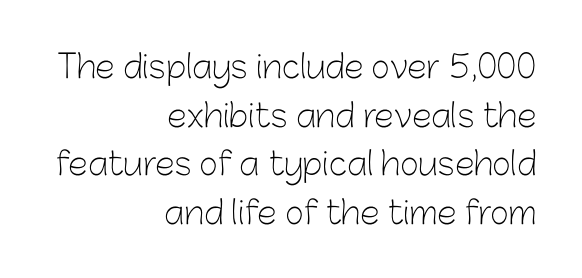
{"serif": "no", "italic": "no", "bold": "no", "weight": "light", "width": "normal", "stroke_contrast": "low", "x_height": "medium", "monospaced": "no", "underline": "no", "align": "right", "line_spacing": "normal", "line_spacing_ratio": 1.52, "letter_spacing": "normal", "letter_spacing_em": 0.0, "glyph_px": 32}
